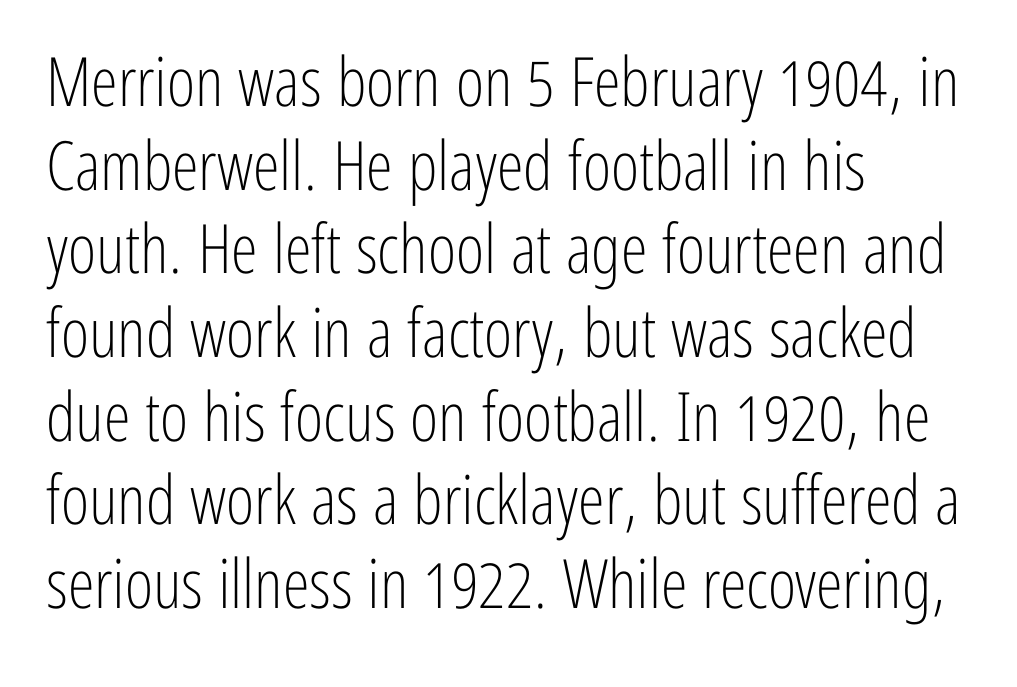
Q: Is the text bold? A: No.
Q: Is the text italic (slanted)? A: No, it is upright.
Q: Is the typeface a serif or a sans-serif typeface? A: Sans-serif.
Q: Is the text underlined? A: No.
Q: How is the paragraph aligned? A: Left-aligned.
Q: Is the spacing between letters normal or unusually wide? A: Normal.
Q: Width (condensed, normal, or wide)? A: Condensed.
Q: Stroke contrast? A: Low.
Q: x-height? A: Medium.
Q: Monospaced? A: No.
